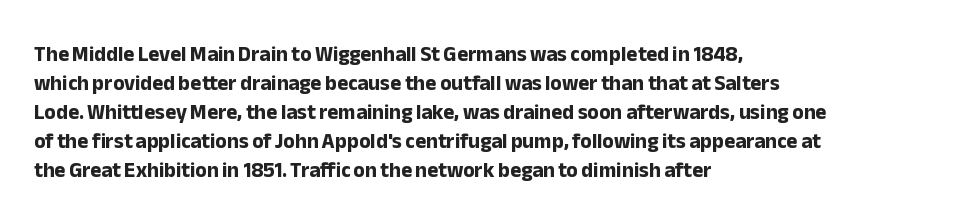
Q: Is the text bold? A: Yes.
Q: Is the text italic (slanted)? A: No, it is upright.
Q: Is the text underlined? A: No.
Q: How is the paragraph aligned? A: Left-aligned.
Q: Is the spacing between letters normal or unusually wide? A: Normal.
Q: Is the spacing between lines tight, normal or loose? A: Normal.
